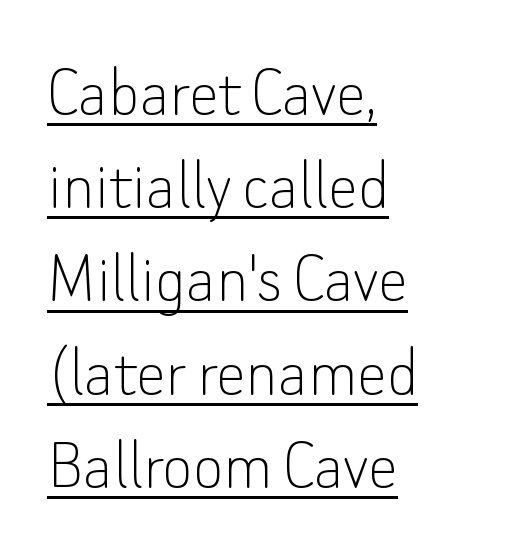
The image shows 74 px thin sans-serif type, upright; set left-aligned, normal line spacing (1.26x), normal letter spacing, underlined; low stroke contrast and a small x-height.
